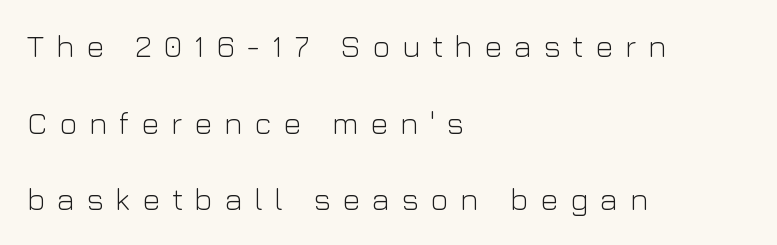
Q: Is the text bold? A: No.
Q: Is the text italic (slanted)? A: No, it is upright.
Q: Is the typeface a serif or a sans-serif typeface? A: Sans-serif.
Q: Is the text underlined? A: No.
Q: How is the paragraph aligned? A: Left-aligned.
Q: Is the spacing between letters normal or unusually wide? A: Unusually wide.
Q: Is the spacing between lines tight, normal or loose? A: Loose.
Q: Width (condensed, normal, or wide)? A: Normal.
Q: Stroke contrast? A: Low.
Q: x-height? A: Medium.
Q: Monospaced? A: No.
